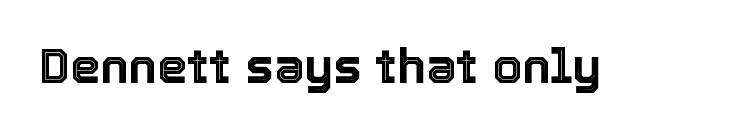
{"italic": "no", "width": "normal", "x_height": "medium", "monospaced": "no", "underline": "no", "letter_spacing": "normal", "letter_spacing_em": 0.0, "glyph_px": 48}
